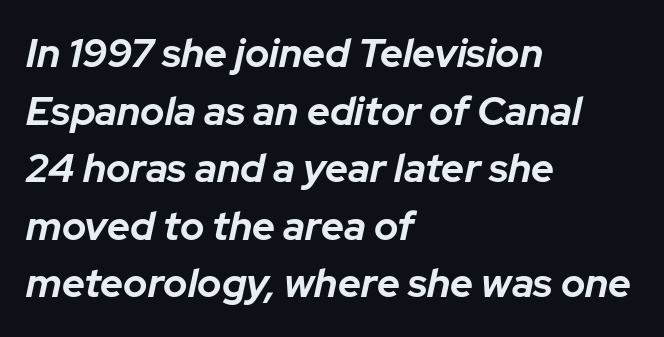
The typesetter chose a ragged-right arrangement here. These lines carry a lot of weight — the face is fully bold. Do the characters align in a grid? No, the font is proportional. It's the slanting kind of type. Clear beneath every line of the passage.
